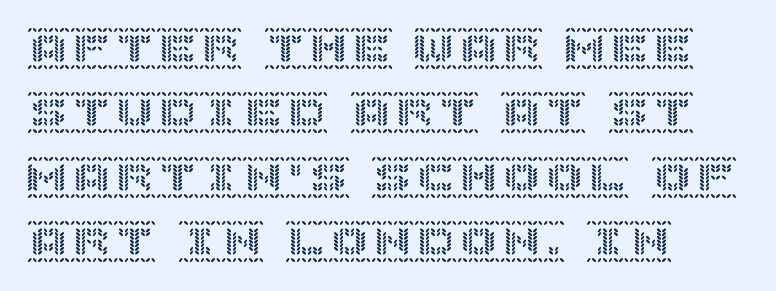
Q: Is the text italic (slanted)? A: No, it is upright.
Q: Is the text underlined? A: No.
Q: How is the paragraph aligned? A: Left-aligned.
Q: Is the spacing between letters normal or unusually wide? A: Normal.
Q: Is the spacing between lines tight, normal or loose? A: Normal.
Q: Width (condensed, normal, or wide)? A: Normal.
Q: x-height? A: Large.
